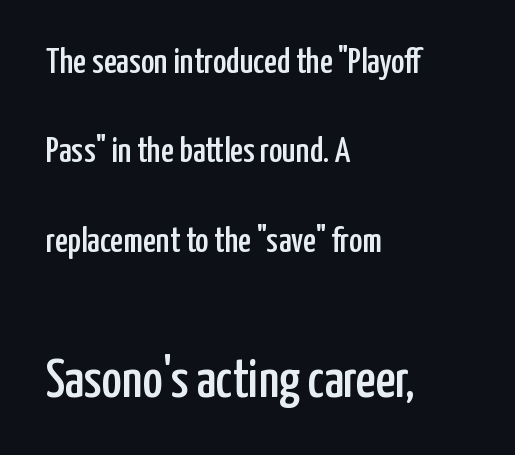
Q: Is the text italic (slanted)? A: No, it is upright.
Q: Is the typeface a serif or a sans-serif typeface? A: Sans-serif.
Q: Is the text underlined? A: No.
Q: How is the paragraph aligned? A: Left-aligned.
Q: Is the spacing between letters normal or unusually wide? A: Normal.
Q: Is the spacing between lines tight, normal or loose? A: Loose.
Q: Which block of text is set in a larger size, the first (top) or the second (bottom)? A: The second (bottom) one.
Q: Width (condensed, normal, or wide)? A: Condensed.
Q: Stroke contrast? A: Low.
Q: x-height? A: Medium.
Q: Monospaced? A: No.
